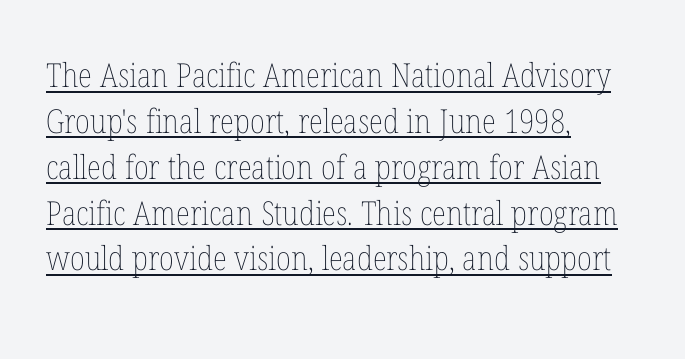
Q: Is the text bold? A: No.
Q: Is the text italic (slanted)? A: No, it is upright.
Q: Is the text underlined? A: Yes.
Q: How is the paragraph aligned? A: Left-aligned.
Q: Is the spacing between letters normal or unusually wide? A: Normal.
Q: Is the spacing between lines tight, normal or loose? A: Normal.
Q: Width (condensed, normal, or wide)? A: Condensed.
Q: Stroke contrast? A: Low.
Q: x-height? A: Medium.
Q: Monospaced? A: No.
